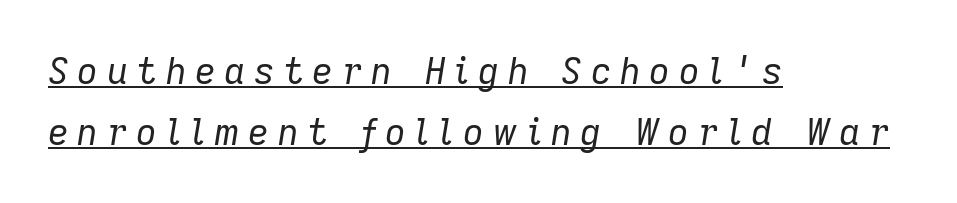
Q: Is the text bold? A: No.
Q: Is the text italic (slanted)? A: Yes, it leans right by about 9 degrees.
Q: Is the text underlined? A: Yes.
Q: How is the paragraph aligned? A: Left-aligned.
Q: Is the spacing between letters normal or unusually wide? A: Unusually wide.
Q: Is the spacing between lines tight, normal or loose? A: Normal.
Q: Width (condensed, normal, or wide)? A: Normal.
Q: Stroke contrast? A: Low.
Q: x-height? A: Medium.
Q: Monospaced? A: No.
